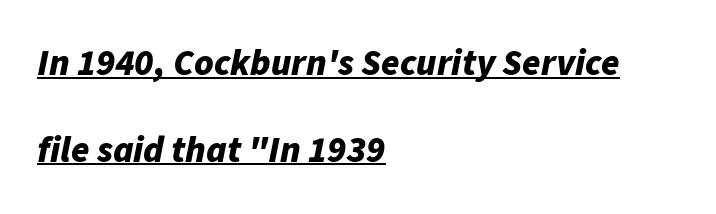
{"italic": "yes", "lean": "right", "slant_degrees": 11, "bold": "yes", "weight": "bold", "width": "normal", "stroke_contrast": "low", "x_height": "medium", "monospaced": "no", "underline": "yes", "align": "left", "line_spacing": "loose", "line_spacing_ratio": 2.34, "letter_spacing": "normal", "letter_spacing_em": 0.0, "glyph_px": 37}
